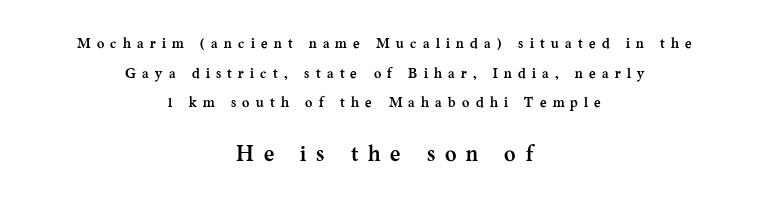
Q: Is the text bold? A: Yes.
Q: Is the text italic (slanted)? A: No, it is upright.
Q: Is the text underlined? A: No.
Q: How is the paragraph aligned? A: Centered.
Q: Is the spacing between letters normal or unusually wide? A: Unusually wide.
Q: Is the spacing between lines tight, normal or loose? A: Loose.
Q: Which block of text is set in a larger size, the first (top) or the second (bottom)? A: The second (bottom) one.
